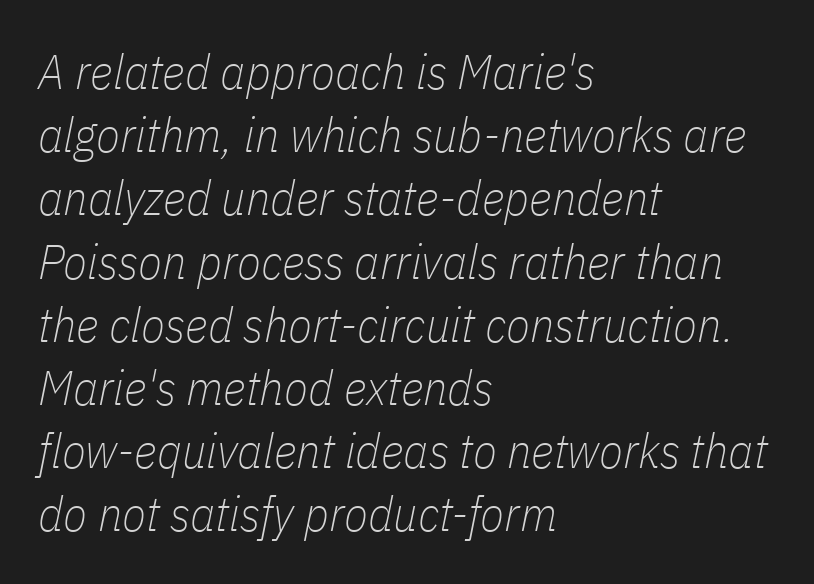
Q: Is the text bold? A: No.
Q: Is the text italic (slanted)? A: Yes, it leans right by about 11 degrees.
Q: Is the text underlined? A: No.
Q: How is the paragraph aligned? A: Left-aligned.
Q: Is the spacing between letters normal or unusually wide? A: Normal.
Q: Is the spacing between lines tight, normal or loose? A: Normal.
Q: Width (condensed, normal, or wide)? A: Condensed.
Q: Stroke contrast? A: Low.
Q: x-height? A: Medium.
Q: Monospaced? A: No.
